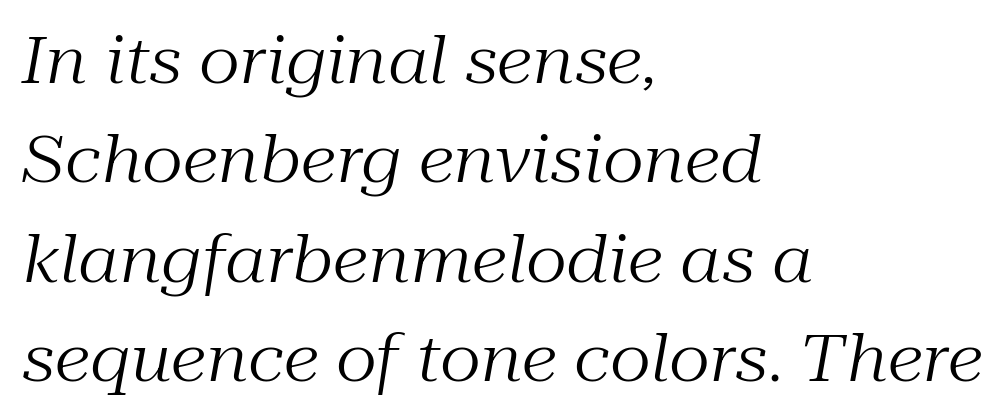
The image shows 65 px regular-weight serif type, italic (leaning right); set left-aligned, normal line spacing (1.53x), normal letter spacing, not underlined; medium stroke contrast and a medium x-height.
